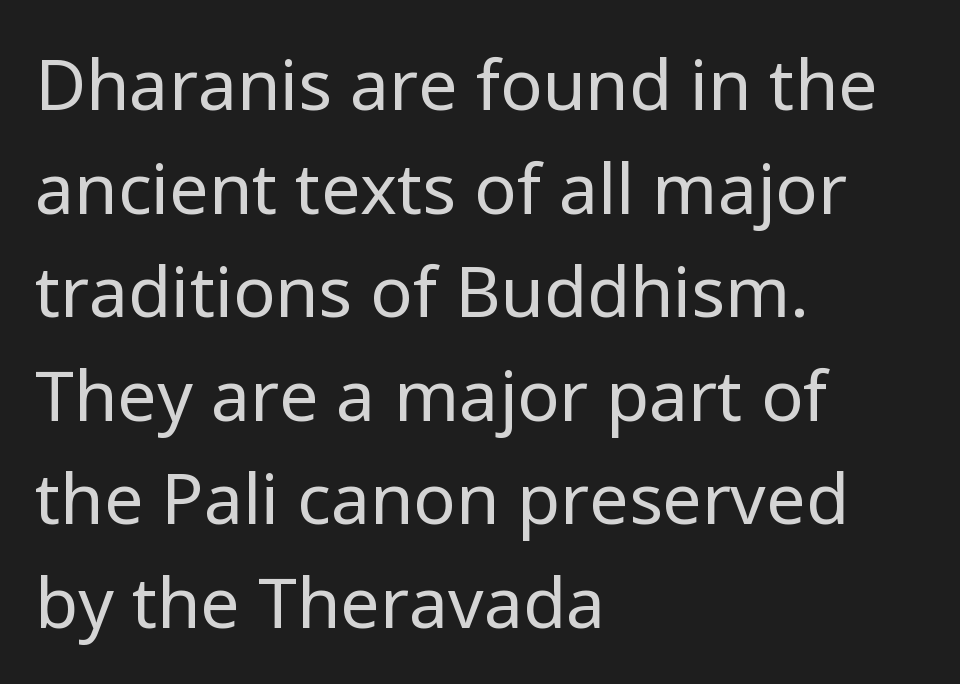
Q: Is the text bold? A: No.
Q: Is the text italic (slanted)? A: No, it is upright.
Q: Is the typeface a serif or a sans-serif typeface? A: Sans-serif.
Q: Is the text underlined? A: No.
Q: How is the paragraph aligned? A: Left-aligned.
Q: Is the spacing between letters normal or unusually wide? A: Normal.
Q: Is the spacing between lines tight, normal or loose? A: Normal.
Q: Width (condensed, normal, or wide)? A: Normal.
Q: Stroke contrast? A: Low.
Q: x-height? A: Medium.
Q: Monospaced? A: No.
